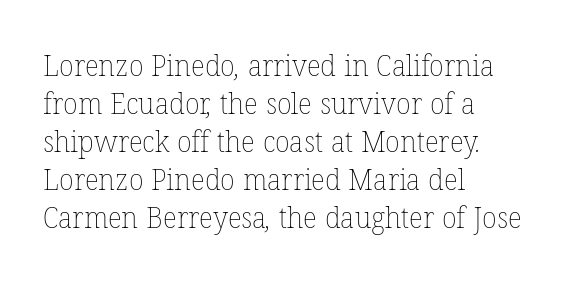
Q: Is the text bold? A: No.
Q: Is the text underlined? A: No.
Q: How is the paragraph aligned? A: Left-aligned.
Q: Is the spacing between letters normal or unusually wide? A: Normal.
Q: Is the spacing between lines tight, normal or loose? A: Normal.
Q: Width (condensed, normal, or wide)? A: Normal.
Q: Stroke contrast? A: Low.
Q: x-height? A: Medium.
Q: Monospaced? A: No.
